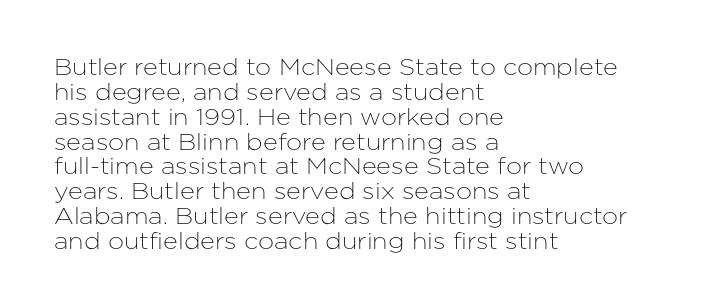
{"italic": "no", "underline": "no", "align": "left", "line_spacing": "tight", "line_spacing_ratio": 1.08, "letter_spacing": "normal", "letter_spacing_em": 0.0, "glyph_px": 23}
